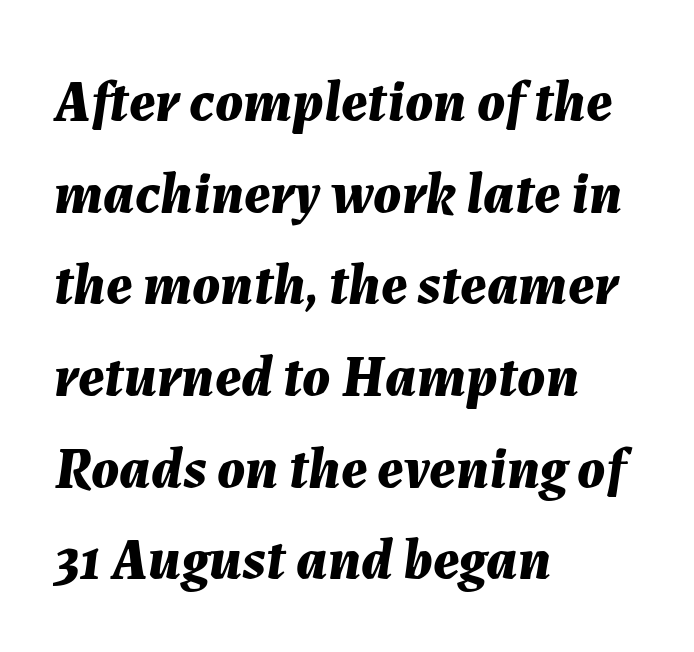
The passage shown is typed in a proportional face where columns would drift. The string is rendered with underlining switched off. There's an unmistakable incline to the writing here. These lines sit exactly where default settings would place them. The face used here has the dense, thick strokes of a bold. Each word holds together tightly as a unit, with standard inter-letter gaps.
